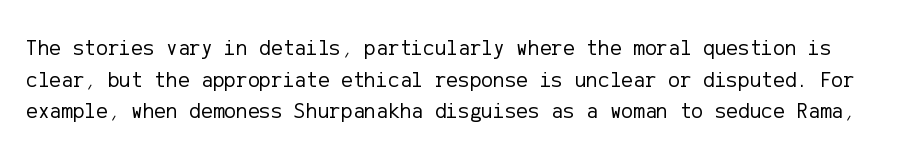
Q: Is the text bold? A: No.
Q: Is the text italic (slanted)? A: No, it is upright.
Q: Is the text underlined? A: No.
Q: Is the spacing between letters normal or unusually wide? A: Normal.
Q: Is the spacing between lines tight, normal or loose? A: Normal.
